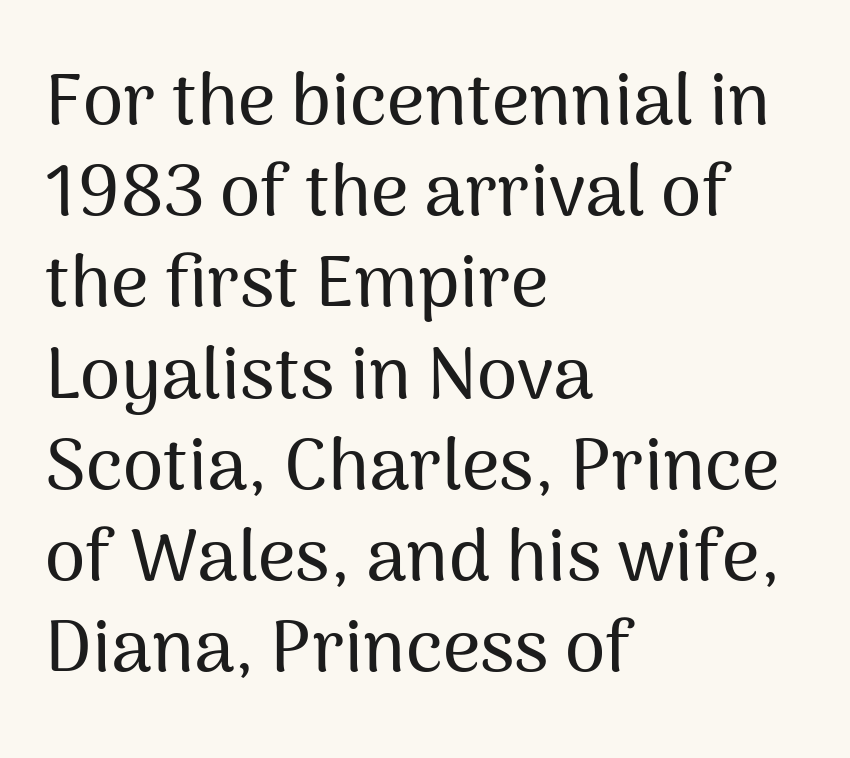
Q: Is the text italic (slanted)? A: No, it is upright.
Q: Is the typeface a serif or a sans-serif typeface? A: Sans-serif.
Q: Is the text underlined? A: No.
Q: How is the paragraph aligned? A: Left-aligned.
Q: Is the spacing between letters normal or unusually wide? A: Normal.
Q: Is the spacing between lines tight, normal or loose? A: Normal.
Q: Width (condensed, normal, or wide)? A: Normal.
Q: Stroke contrast? A: Medium.
Q: x-height? A: Medium.
Q: Monospaced? A: No.
